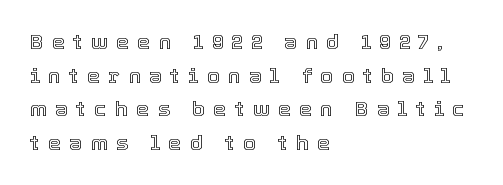
Q: Is the text italic (slanted)? A: No, it is upright.
Q: Is the text underlined? A: No.
Q: How is the paragraph aligned? A: Left-aligned.
Q: Is the spacing between letters normal or unusually wide? A: Unusually wide.
Q: Is the spacing between lines tight, normal or loose? A: Normal.
